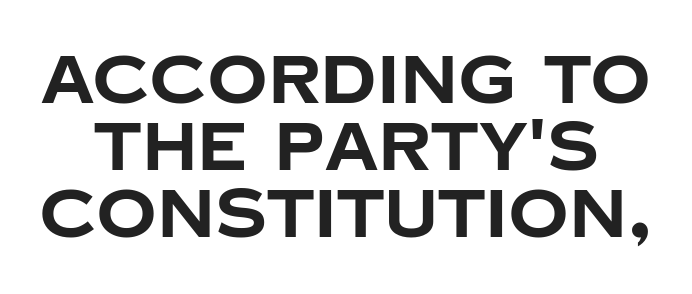
Q: Is the text bold? A: Yes.
Q: Is the text italic (slanted)? A: No, it is upright.
Q: Is the typeface a serif or a sans-serif typeface? A: Sans-serif.
Q: Is the text underlined? A: No.
Q: How is the paragraph aligned? A: Centered.
Q: Is the spacing between letters normal or unusually wide? A: Normal.
Q: Is the spacing between lines tight, normal or loose? A: Tight.
Q: Width (condensed, normal, or wide)? A: Normal.
Q: Stroke contrast? A: Low.
Q: x-height? A: Large.
Q: Monospaced? A: No.
